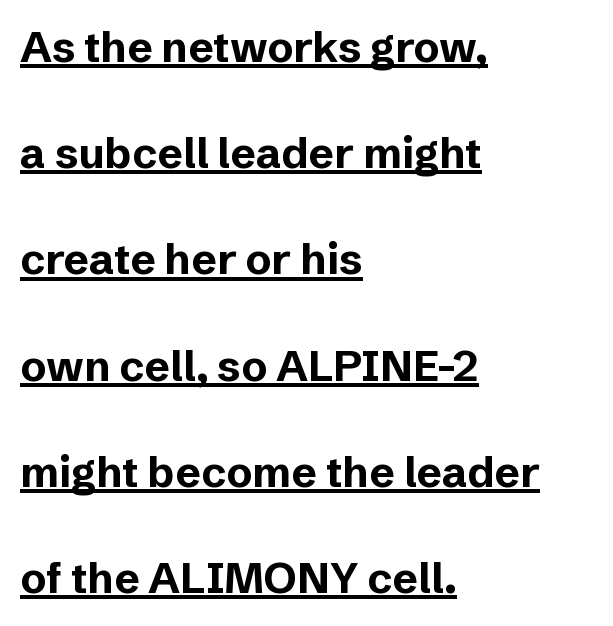
Q: Is the text bold? A: Yes.
Q: Is the text italic (slanted)? A: No, it is upright.
Q: Is the typeface a serif or a sans-serif typeface? A: Sans-serif.
Q: Is the text underlined? A: Yes.
Q: How is the paragraph aligned? A: Left-aligned.
Q: Is the spacing between letters normal or unusually wide? A: Normal.
Q: Is the spacing between lines tight, normal or loose? A: Loose.
Q: Width (condensed, normal, or wide)? A: Normal.
Q: Stroke contrast? A: Low.
Q: x-height? A: Medium.
Q: Monospaced? A: No.
